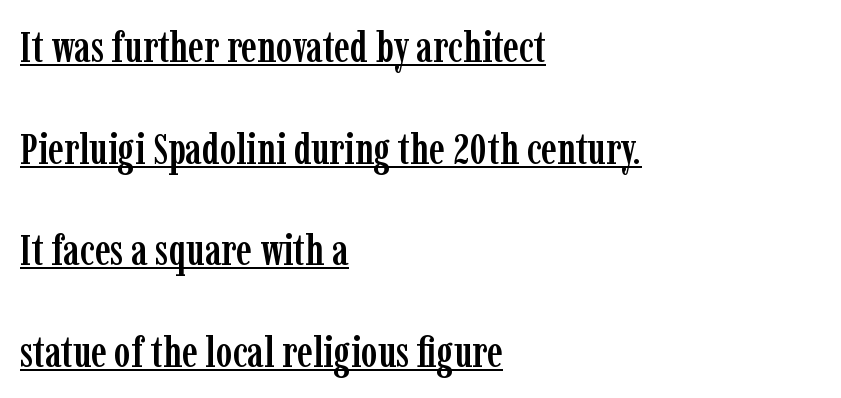
Q: Is the text italic (slanted)? A: No, it is upright.
Q: Is the typeface a serif or a sans-serif typeface? A: Serif.
Q: Is the text underlined? A: Yes.
Q: How is the paragraph aligned? A: Left-aligned.
Q: Is the spacing between letters normal or unusually wide? A: Normal.
Q: Is the spacing between lines tight, normal or loose? A: Loose.
Q: Width (condensed, normal, or wide)? A: Condensed.
Q: Stroke contrast? A: Low.
Q: x-height? A: Medium.
Q: Monospaced? A: No.
